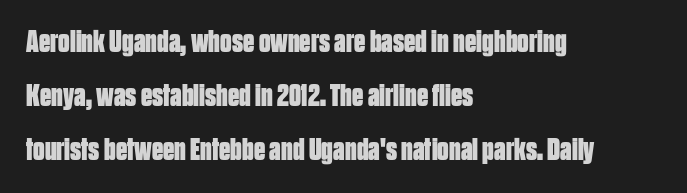
Check under the words: just untouched page. Here the designer chose a conventional face with non-uniform glyph widths. One glance says typical: line gaps are just what's usual. These lines are set flush left with a ragged right edge. These lines carry a lot of weight — the face is fully bold. These lines were composed using upright roman letters.
